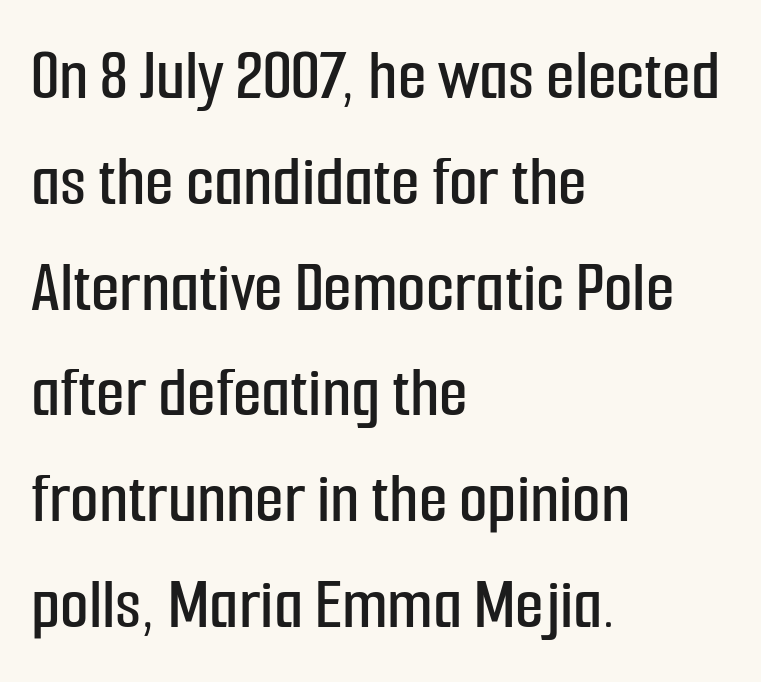
{"serif": "no", "italic": "no", "width": "condensed", "stroke_contrast": "low", "x_height": "medium", "monospaced": "no", "underline": "no", "align": "left", "line_spacing": "normal", "line_spacing_ratio": 1.43, "letter_spacing": "normal", "letter_spacing_em": 0.0, "glyph_px": 74}
